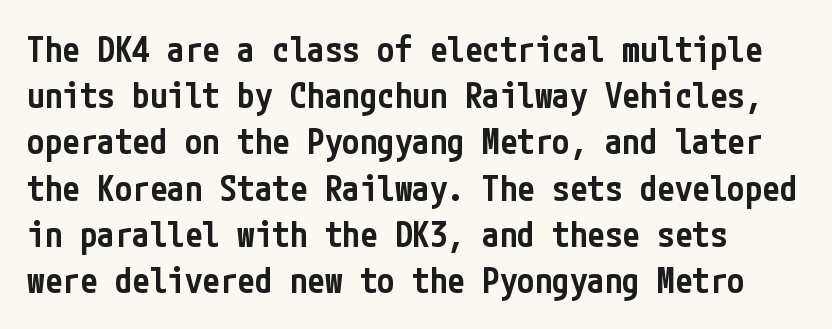
The image shows 35 px semibold, condensed sans-serif type, upright; set left-aligned, normal line spacing (1.32x), normal letter spacing, not underlined; low stroke contrast and a medium x-height.
